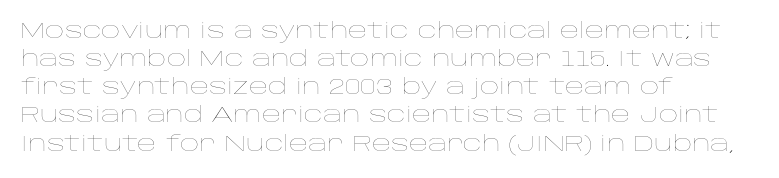
The image shows 21 px text type, upright; set left-aligned, normal line spacing (1.34x), normal letter spacing, not underlined.
